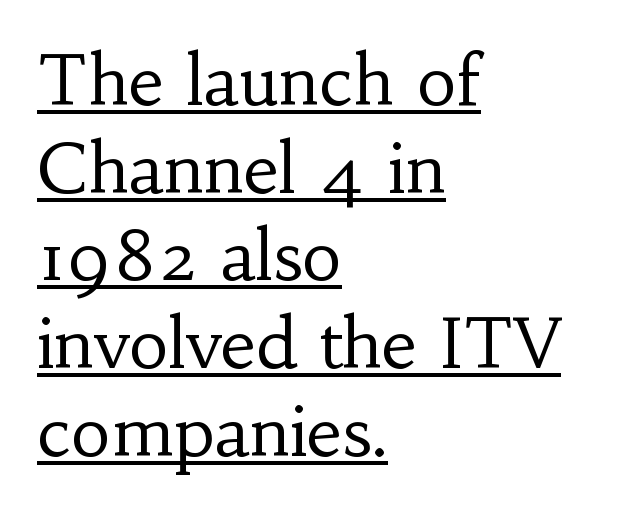
Q: Is the text bold? A: No.
Q: Is the text italic (slanted)? A: No, it is upright.
Q: Is the typeface a serif or a sans-serif typeface? A: Serif.
Q: Is the text underlined? A: Yes.
Q: How is the paragraph aligned? A: Left-aligned.
Q: Is the spacing between letters normal or unusually wide? A: Normal.
Q: Is the spacing between lines tight, normal or loose? A: Normal.
Q: Width (condensed, normal, or wide)? A: Normal.
Q: Stroke contrast? A: Low.
Q: x-height? A: Small.
Q: Monospaced? A: No.
